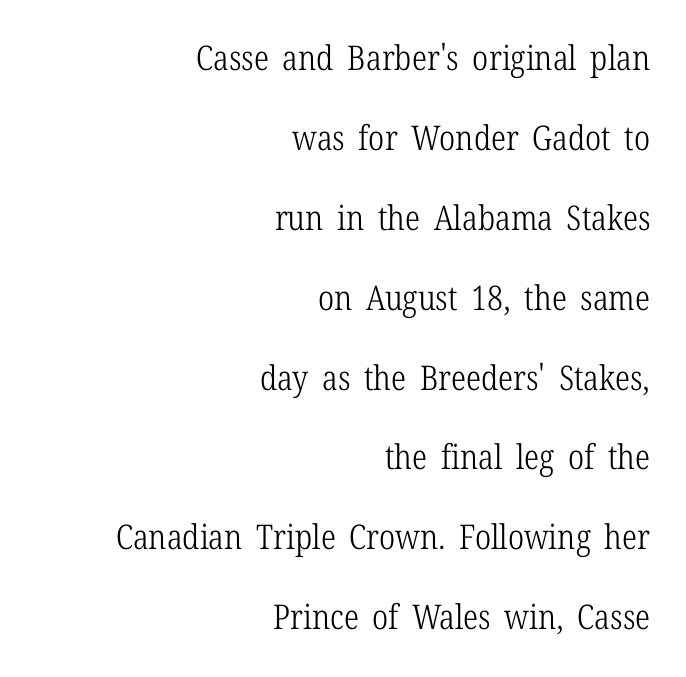
The image shows 34 px light, condensed serif type, upright; set right-aligned, loose line spacing (2.35x), normal letter spacing, not underlined; low stroke contrast and a medium x-height.
